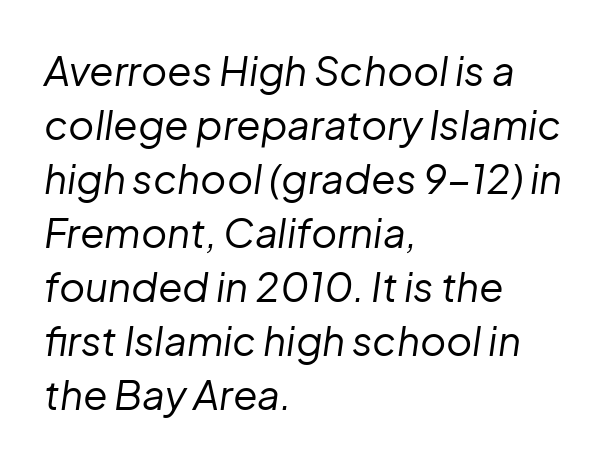
The passage shown is typed in a proportional face where columns would drift. Regarding leading, the lines here are spaced in the standard way. The passage is arranged the way most books set body copy — flush left. This rendering leaves character spacing at its baseline value.
